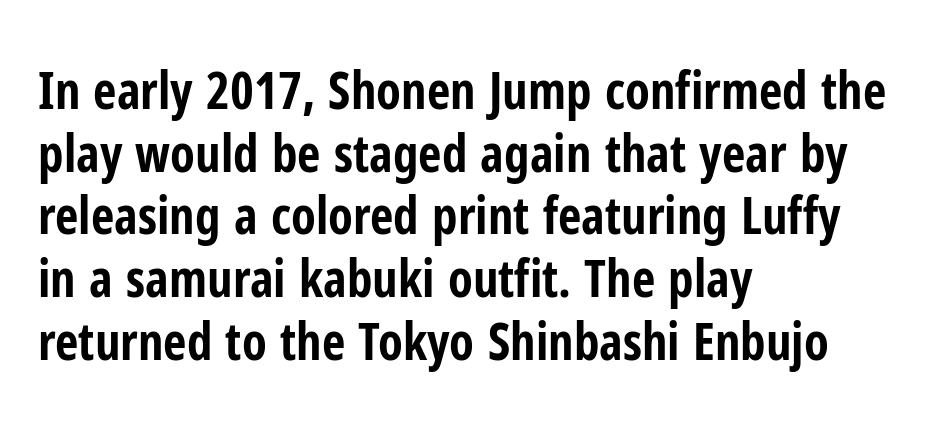
{"serif": "no", "italic": "no", "bold": "yes", "weight": "bold", "width": "condensed", "stroke_contrast": "low", "x_height": "medium", "monospaced": "no", "underline": "no", "align": "left", "line_spacing_ratio": 1.23, "letter_spacing": "normal", "letter_spacing_em": 0.0, "glyph_px": 51}
